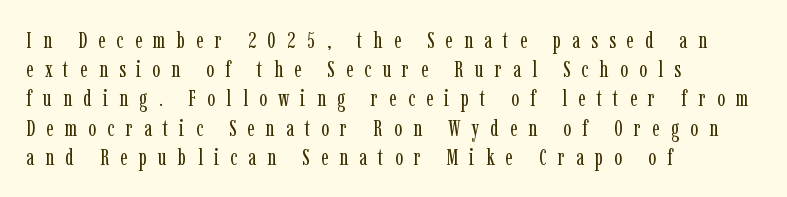
{"italic": "no", "bold": "no", "underline": "no", "align": "left", "line_spacing": "normal", "line_spacing_ratio": 1.27, "letter_spacing": "wide", "letter_spacing_em": 0.49, "glyph_px": 23}
